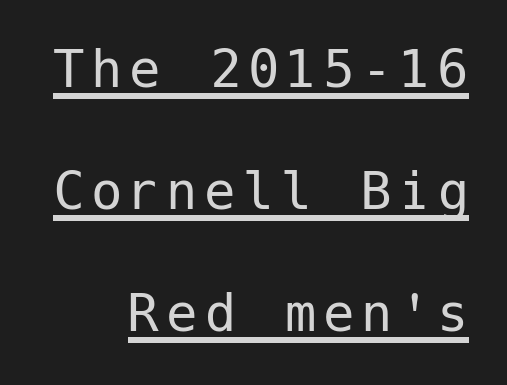
Letterform terminals end flat and unadorned throughout the passage. Successive baselines arrive slowly, with a big drop between each. Descenders here cross a horizontal rule under the line. Is the block centered? No — it sits flush against the right margin. Does the lettering tilt? It doesn't — this is upright. No chunkiness to these letters — they're not bold.
